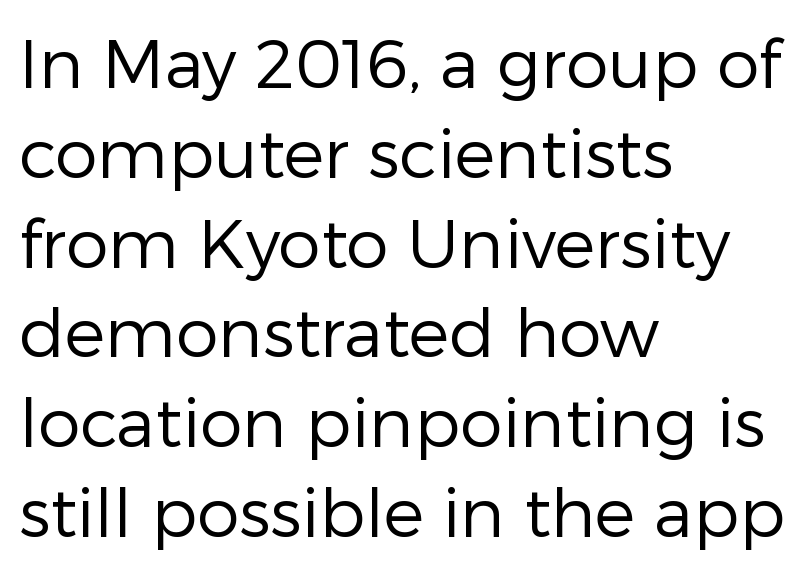
Is this a fixed-width face? No — the glyphs have proportional, varying widths. I'd call this a sans setting — the letters go barefoot. Standard letterfit; no display-style spreading of the glyphs. Unbolded letterforms with no extra heft.
